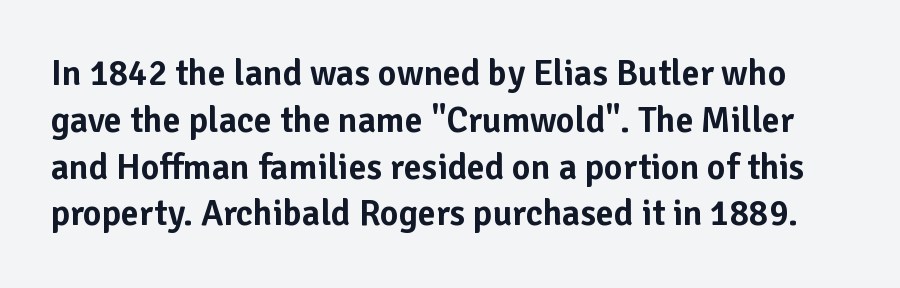
Words float on clear page, feet unadorned. Ascenders rise straight up at ninety degrees. Between one letter and the next there's only the usual sliver of space. Does the leading feel generous? No, just average. Nothing sits at the stroke ends, so this counts as sans-serif.
